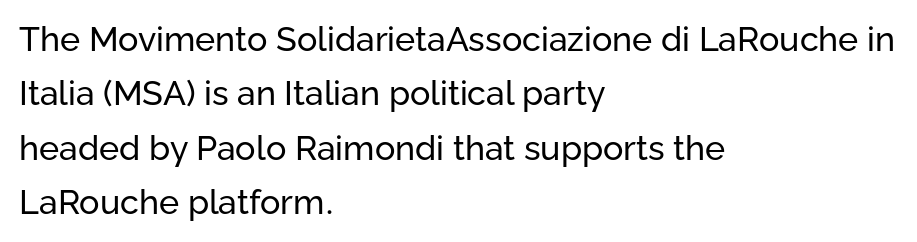
Q: Is the text bold? A: No.
Q: Is the text italic (slanted)? A: No, it is upright.
Q: Is the typeface a serif or a sans-serif typeface? A: Sans-serif.
Q: Is the text underlined? A: No.
Q: How is the paragraph aligned? A: Left-aligned.
Q: Is the spacing between letters normal or unusually wide? A: Normal.
Q: Is the spacing between lines tight, normal or loose? A: Normal.
Q: Width (condensed, normal, or wide)? A: Normal.
Q: Stroke contrast? A: Low.
Q: x-height? A: Medium.
Q: Monospaced? A: No.
